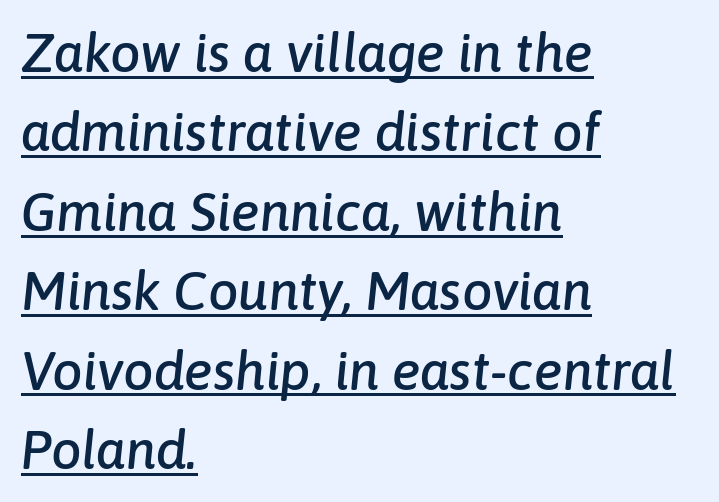
{"italic": "yes", "lean": "right", "slant_degrees": 6, "width": "normal", "stroke_contrast": "low", "x_height": "medium", "monospaced": "no", "underline": "yes", "align": "left", "line_spacing": "normal", "line_spacing_ratio": 1.47, "letter_spacing": "normal", "letter_spacing_em": 0.0, "glyph_px": 54}
